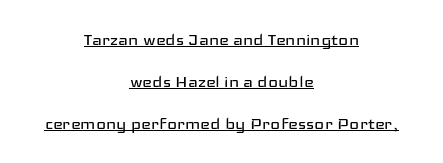
The image shows 21 px text type, upright; set centered, loose line spacing (2.0x), normal letter spacing, underlined.
